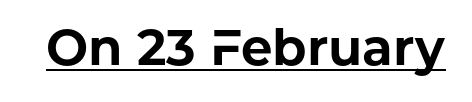
The image shows 50 px bold sans-serif type, upright; set normal letter spacing, underlined; low stroke contrast and a medium x-height.
